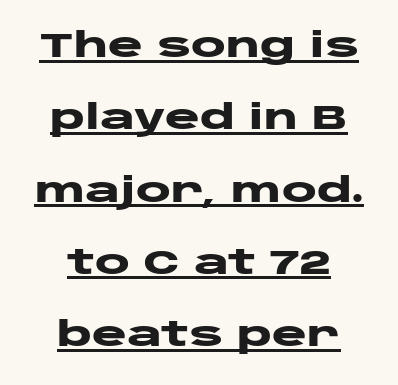
Q: Is the text bold? A: Yes.
Q: Is the text italic (slanted)? A: No, it is upright.
Q: Is the typeface a serif or a sans-serif typeface? A: Sans-serif.
Q: Is the text underlined? A: Yes.
Q: How is the paragraph aligned? A: Centered.
Q: Is the spacing between letters normal or unusually wide? A: Normal.
Q: Is the spacing between lines tight, normal or loose? A: Loose.
Q: Width (condensed, normal, or wide)? A: Wide.
Q: Stroke contrast? A: Low.
Q: x-height? A: Large.
Q: Monospaced? A: No.
